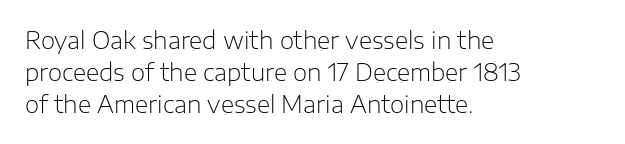
Caption: standard tracking, unaltered. Does the leading feel generous? No, just average. The lines are quadded left. Check the space under the baseline: it is left empty.
